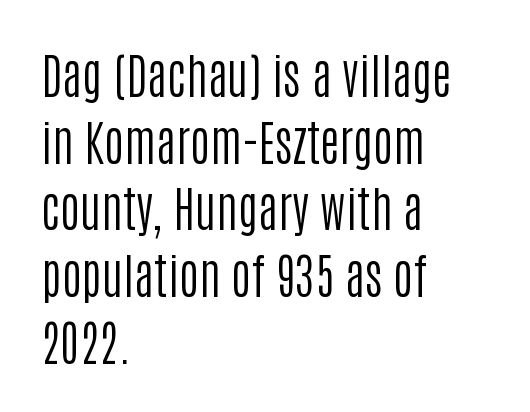
The letters stand straight up with perfectly vertical stems. Stems here are at most as thick as an everyday book face. Letter spacing: default. Each row of text sits above clean, open space. You could not count columns in this text — the font is proportionally spaced.
